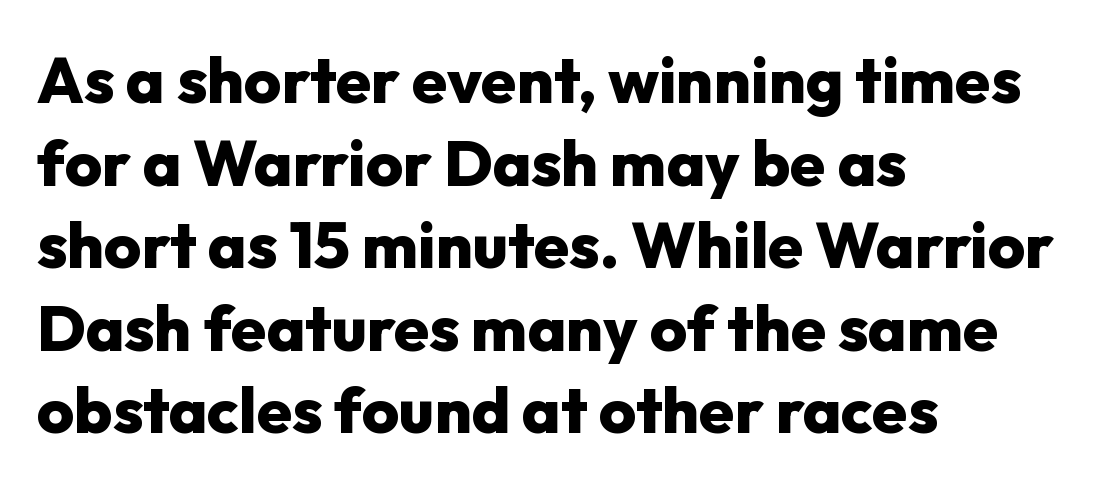
The image shows 64 px heavy sans-serif type, upright; set left-aligned, normal line spacing (1.29x), normal letter spacing, not underlined; low stroke contrast and a medium x-height.
